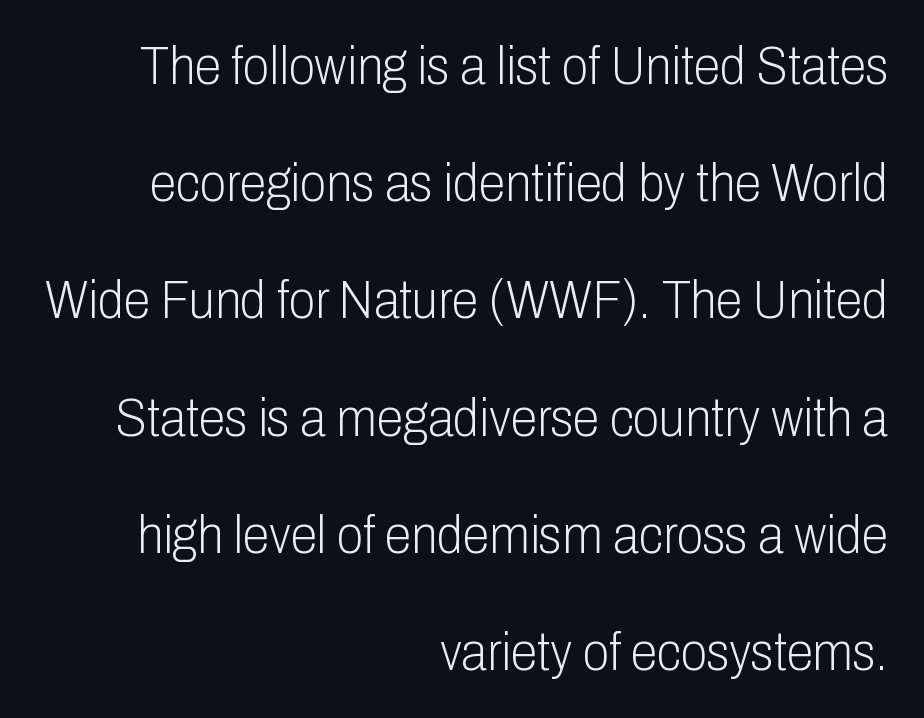
The image shows 54 px light, condensed sans-serif type, upright; set right-aligned, loose line spacing (2.17x), normal letter spacing, not underlined; low stroke contrast and a medium x-height.
